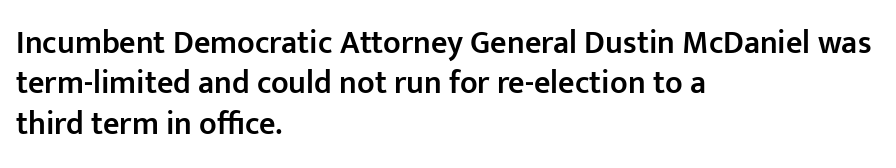
{"serif": "no", "italic": "no", "bold": "semi", "weight": "semibold", "width": "normal", "stroke_contrast": "low", "x_height": "medium", "monospaced": "no", "underline": "no", "align": "left", "line_spacing": "normal", "line_spacing_ratio": 1.26, "letter_spacing": "normal", "letter_spacing_em": 0.0, "glyph_px": 32}
